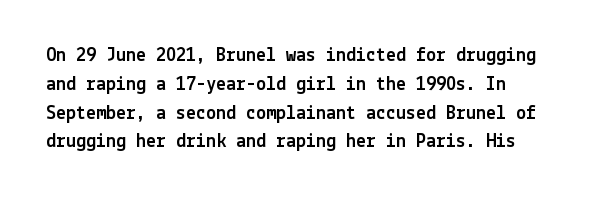
The image shows 20 px text type, upright; set left-aligned, normal line spacing (1.44x), normal letter spacing, not underlined.
